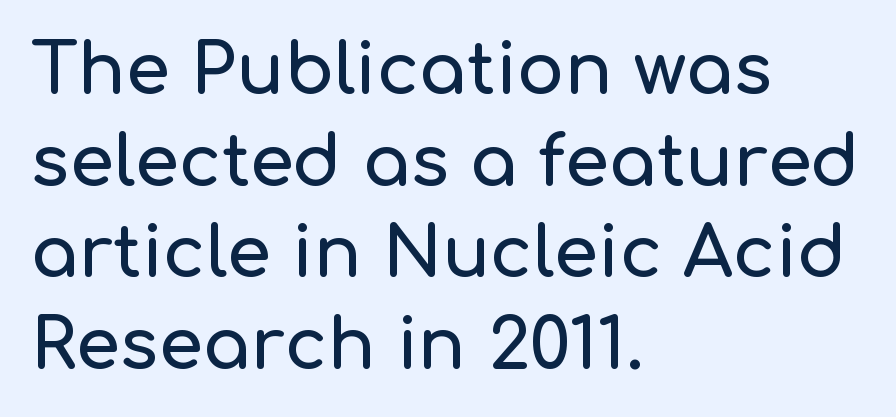
Q: Is the text italic (slanted)? A: No, it is upright.
Q: Is the typeface a serif or a sans-serif typeface? A: Sans-serif.
Q: Is the text underlined? A: No.
Q: How is the paragraph aligned? A: Left-aligned.
Q: Is the spacing between letters normal or unusually wide? A: Normal.
Q: Is the spacing between lines tight, normal or loose? A: Normal.
Q: Width (condensed, normal, or wide)? A: Normal.
Q: Stroke contrast? A: Low.
Q: x-height? A: Medium.
Q: Monospaced? A: No.
